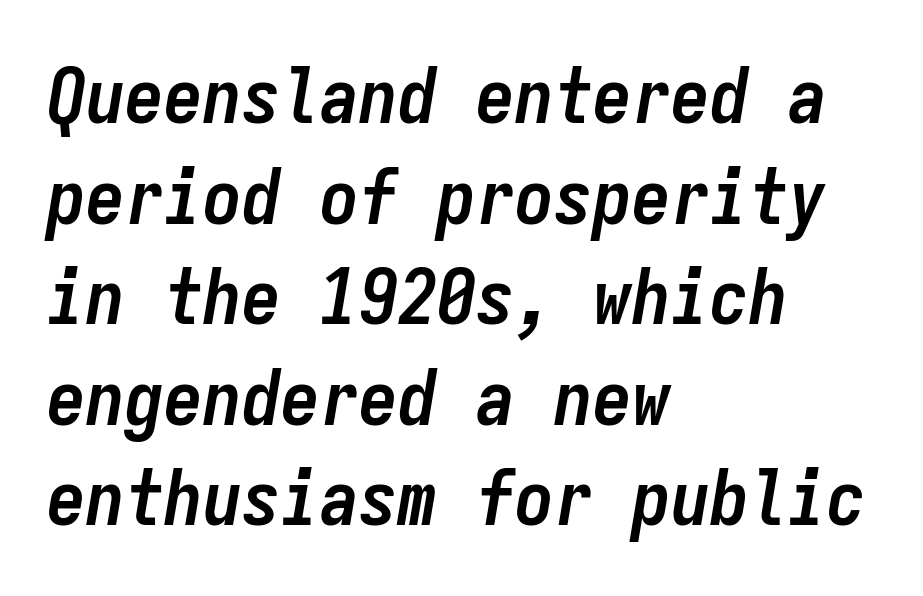
{"italic": "yes", "lean": "right", "slant_degrees": 9, "bold": "yes", "weight": "semibold", "width": "condensed", "stroke_contrast": "low", "x_height": "medium", "monospaced": "yes", "underline": "no", "align": "left", "line_spacing": "normal", "line_spacing_ratio": 1.29, "letter_spacing": "normal", "letter_spacing_em": 0.0, "glyph_px": 78}
